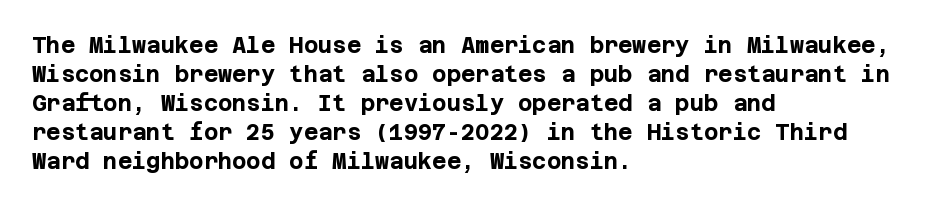
The image shows 22 px bold type, upright; set left-aligned, normal line spacing (1.32x), normal letter spacing, not underlined.
